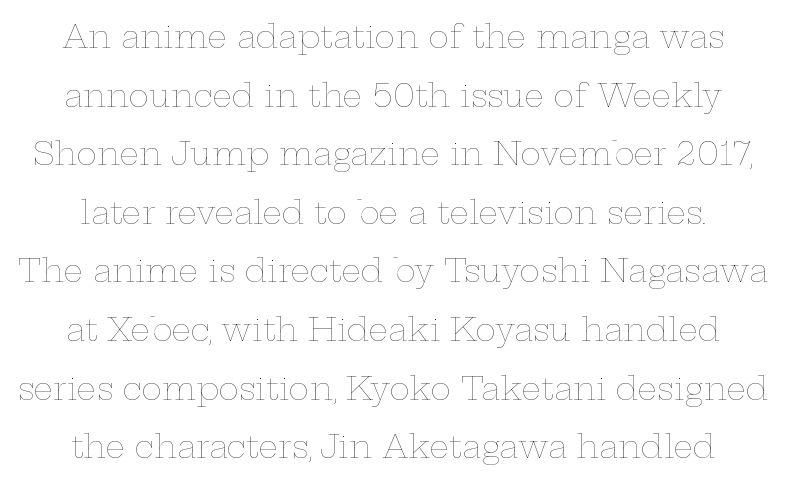
This is the regular roman posture of the typeface. Compared with a typical body face, this is equally light or lighter still. You could not count columns in this text — the font is proportionally spaced. Tracking value appears to be zero — textbook default spacing. Rule under the text: the space is simply empty.
